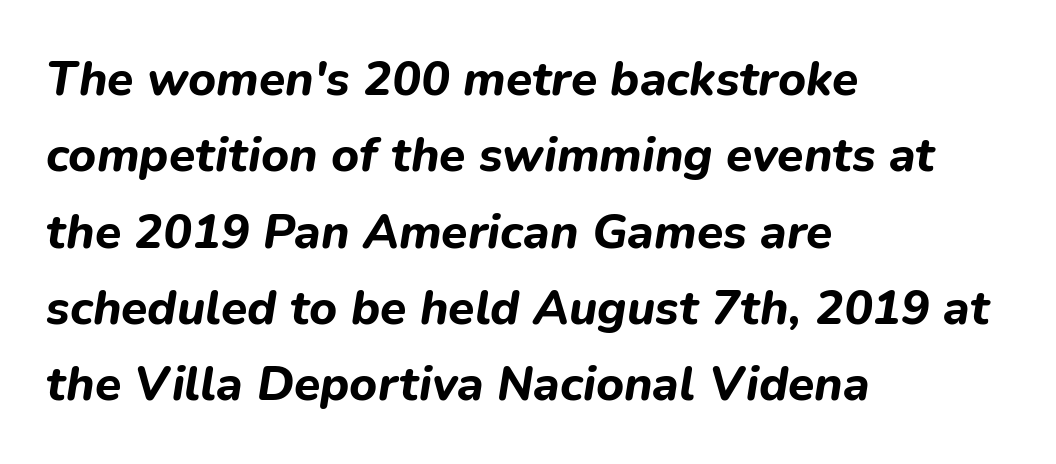
{"italic": "yes", "lean": "right", "slant_degrees": 9, "bold": "yes", "weight": "bold", "width": "normal", "stroke_contrast": "low", "x_height": "medium", "monospaced": "no", "underline": "no", "align": "left", "line_spacing": "normal", "line_spacing_ratio": 1.59, "letter_spacing": "normal", "letter_spacing_em": 0.0, "glyph_px": 48}
